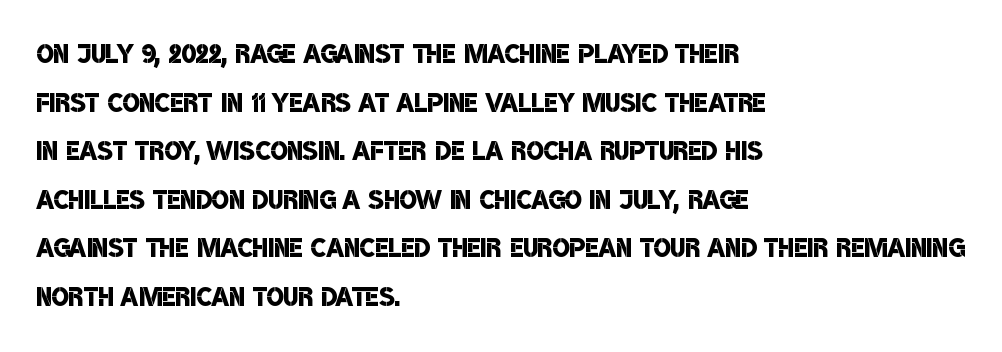
The image shows 36 px semibold, condensed sans-serif type; set left-aligned, normal line spacing (1.35x), normal letter spacing, not underlined; low stroke contrast and a large x-height.
